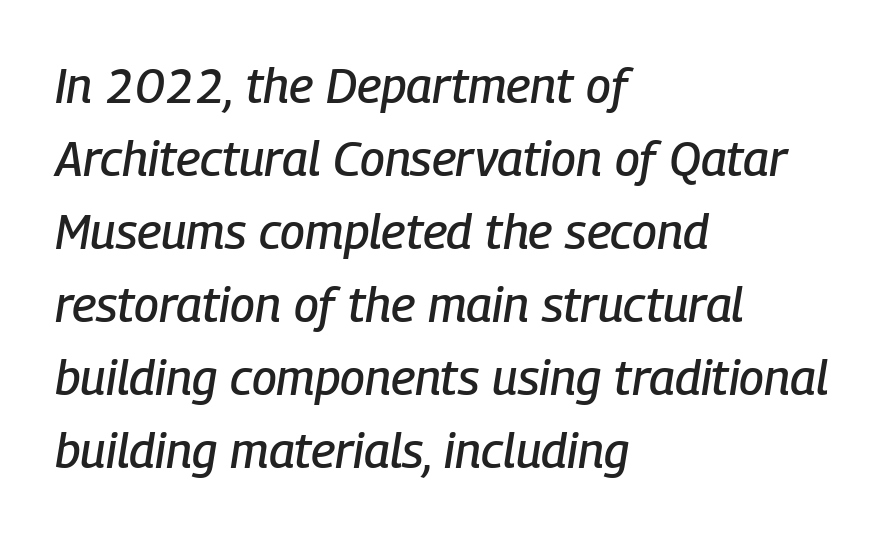
The image shows 49 px condensed type, italic (leaning right); set left-aligned, normal line spacing (1.49x), normal letter spacing, not underlined; low stroke contrast and a medium x-height.
